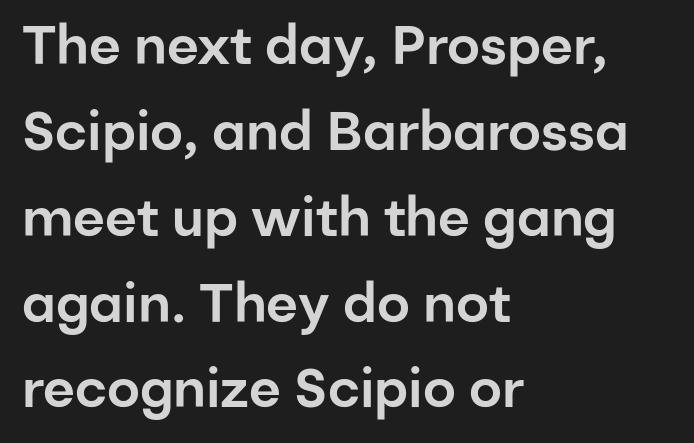
The image shows 54 px sans-serif type, upright; set left-aligned, normal line spacing (1.59x), normal letter spacing, not underlined; low stroke contrast and a medium x-height.
